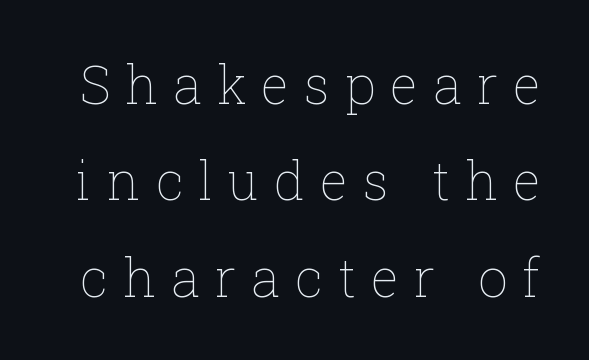
{"italic": "no", "bold": "no", "weight": "thin", "width": "normal", "stroke_contrast": "low", "x_height": "medium", "monospaced": "no", "underline": "no", "line_spacing_ratio": 1.82, "letter_spacing": "wide", "letter_spacing_em": 0.28, "glyph_px": 53}
